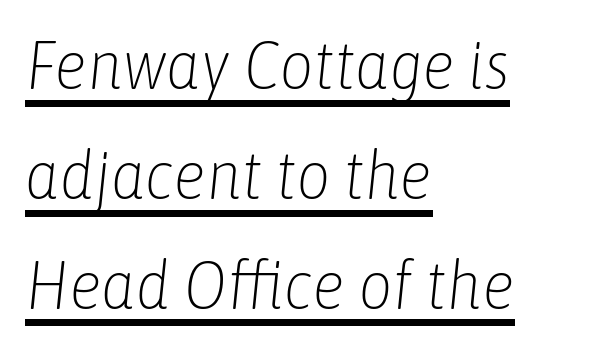
The image shows 67 px light, condensed type, italic (leaning right); set left-aligned, normal line spacing (1.64x), normal letter spacing, underlined; low stroke contrast and a medium x-height.
